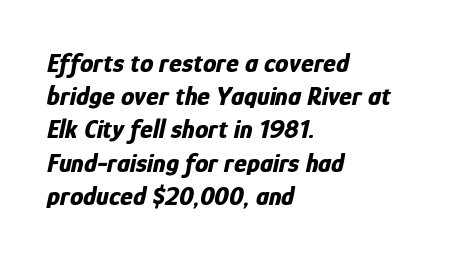
Q: Is the text bold? A: Yes.
Q: Is the text italic (slanted)? A: Yes, it leans right by about 12 degrees.
Q: Is the text underlined? A: No.
Q: How is the paragraph aligned? A: Left-aligned.
Q: Is the spacing between letters normal or unusually wide? A: Normal.
